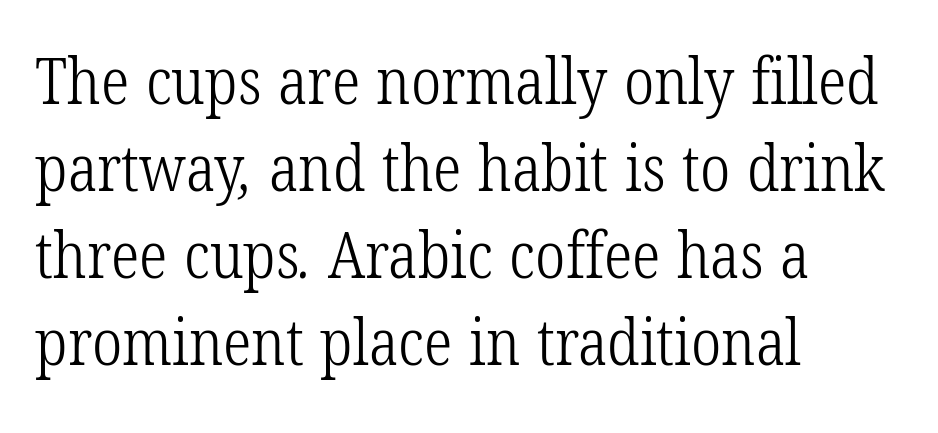
Do the characters align in a grid? No, the font is proportional. The face looks like a standard text weight, possibly lighter. The type is set solid horizontally, with unmodified tracking. Whoever set this chose a conventional vertical rhythm. Typeset ragged right — the left edge is the straight one. Glance below the letters and you will spot only blank space.
